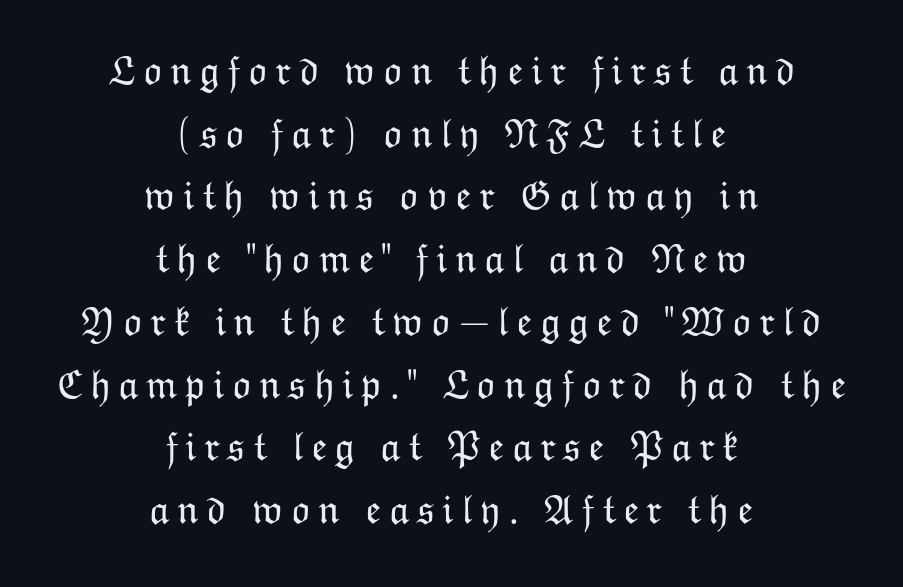
Q: Is the text bold? A: No.
Q: Is the text italic (slanted)? A: No, it is upright.
Q: Is the text underlined? A: No.
Q: How is the paragraph aligned? A: Centered.
Q: Is the spacing between lines tight, normal or loose? A: Normal.
Q: Width (condensed, normal, or wide)? A: Normal.
Q: Stroke contrast? A: Low.
Q: x-height? A: Medium.
Q: Monospaced? A: No.
